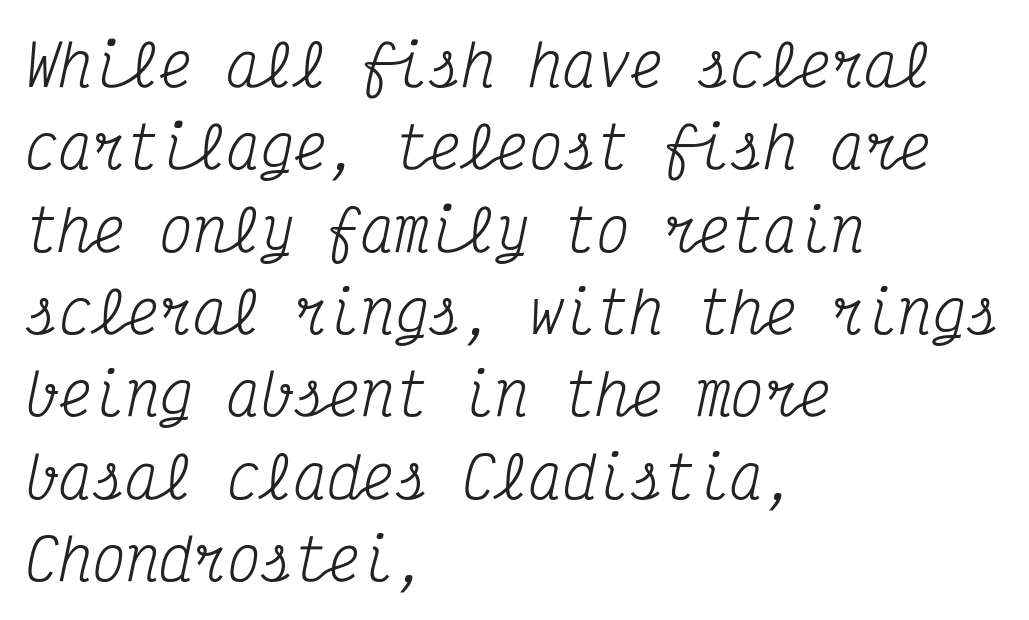
{"serif": "yes", "italic": "yes", "lean": "right", "slant_degrees": 12, "bold": "no", "weight": "regular", "width": "condensed", "stroke_contrast": "medium", "x_height": "medium", "monospaced": "yes", "underline": "no", "align": "left", "line_spacing": "normal", "line_spacing_ratio": 1.47, "letter_spacing": "normal", "letter_spacing_em": 0.0, "glyph_px": 56}
